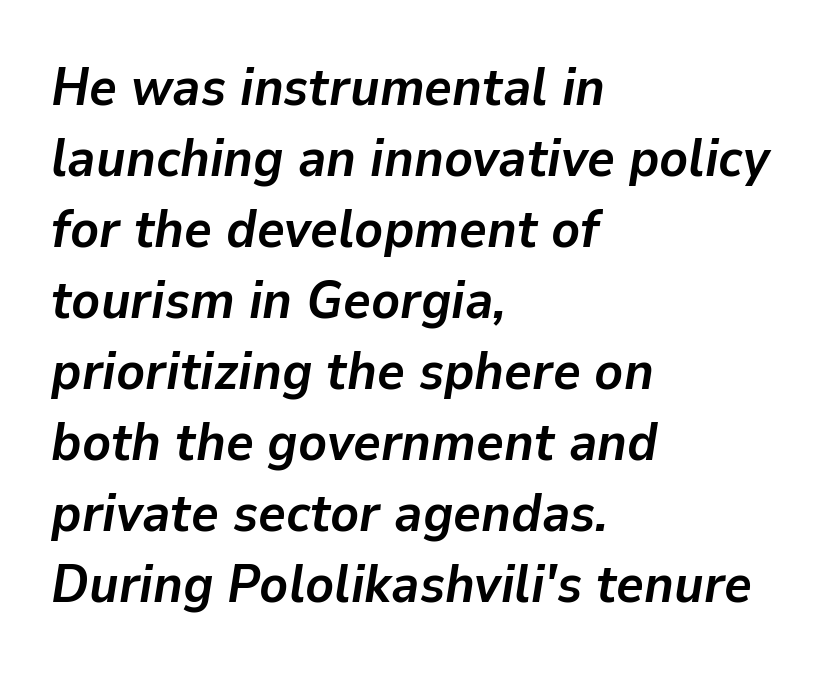
Q: Is the text bold? A: Yes.
Q: Is the text italic (slanted)? A: Yes, it leans right by about 9 degrees.
Q: Is the text underlined? A: No.
Q: How is the paragraph aligned? A: Left-aligned.
Q: Is the spacing between letters normal or unusually wide? A: Normal.
Q: Is the spacing between lines tight, normal or loose? A: Normal.
Q: Width (condensed, normal, or wide)? A: Normal.
Q: Stroke contrast? A: Low.
Q: x-height? A: Medium.
Q: Monospaced? A: No.
